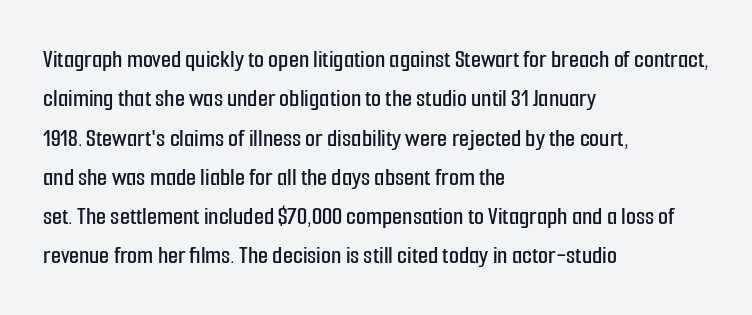
The image shows 26 px text type, upright; set left-aligned, normal line spacing (1.51x), normal letter spacing, not underlined.
